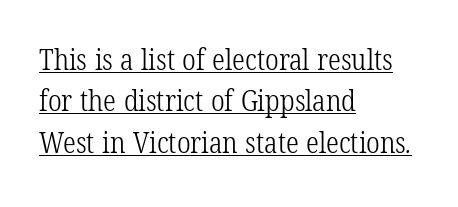
Q: Is the text bold? A: No.
Q: Is the typeface a serif or a sans-serif typeface? A: Serif.
Q: Is the text underlined? A: Yes.
Q: How is the paragraph aligned? A: Left-aligned.
Q: Is the spacing between letters normal or unusually wide? A: Normal.
Q: Is the spacing between lines tight, normal or loose? A: Normal.
Q: Width (condensed, normal, or wide)? A: Condensed.
Q: Stroke contrast? A: Low.
Q: x-height? A: Medium.
Q: Monospaced? A: No.
